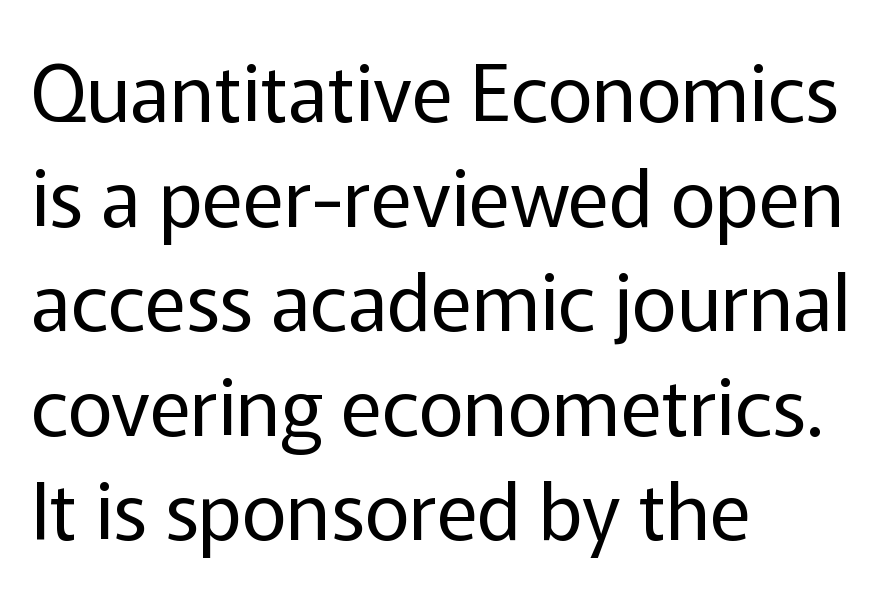
Q: Is the text bold? A: No.
Q: Is the text italic (slanted)? A: No, it is upright.
Q: Is the typeface a serif or a sans-serif typeface? A: Sans-serif.
Q: Is the text underlined? A: No.
Q: How is the paragraph aligned? A: Left-aligned.
Q: Is the spacing between letters normal or unusually wide? A: Normal.
Q: Is the spacing between lines tight, normal or loose? A: Normal.
Q: Width (condensed, normal, or wide)? A: Normal.
Q: Stroke contrast? A: Low.
Q: x-height? A: Medium.
Q: Monospaced? A: No.
